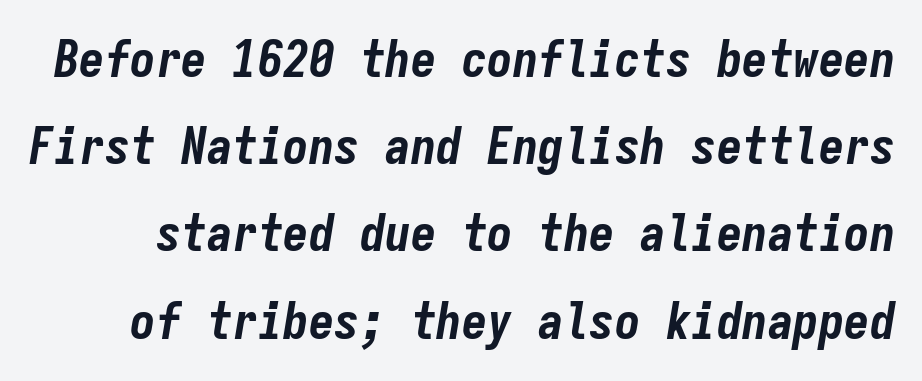
Letters rest on an invisible, unmarked baseline. Students, note that the glyphs here touch the page at normal intervals. Every character here occupies the same horizontal width, giving the sample a typewriter-like rhythm. Students, this is bold: see how much ink each stroke carries. Italic: yes, the glyphs are oblique.
